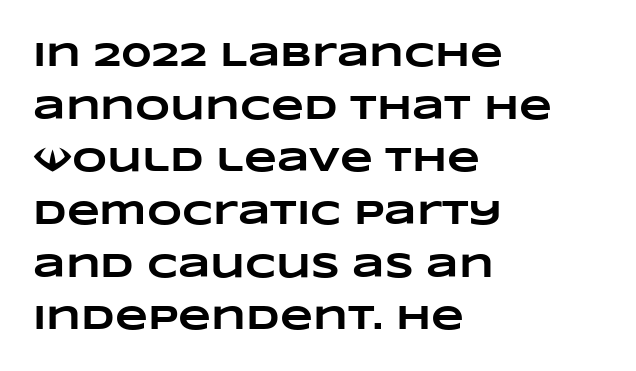
These lines are set flush left with a ragged right edge. Baseline-to-baseline distance is the conventional proportion of letter height. The characters look thick and weighty, a clear bold. The passage shown has conventional tracking throughout.
